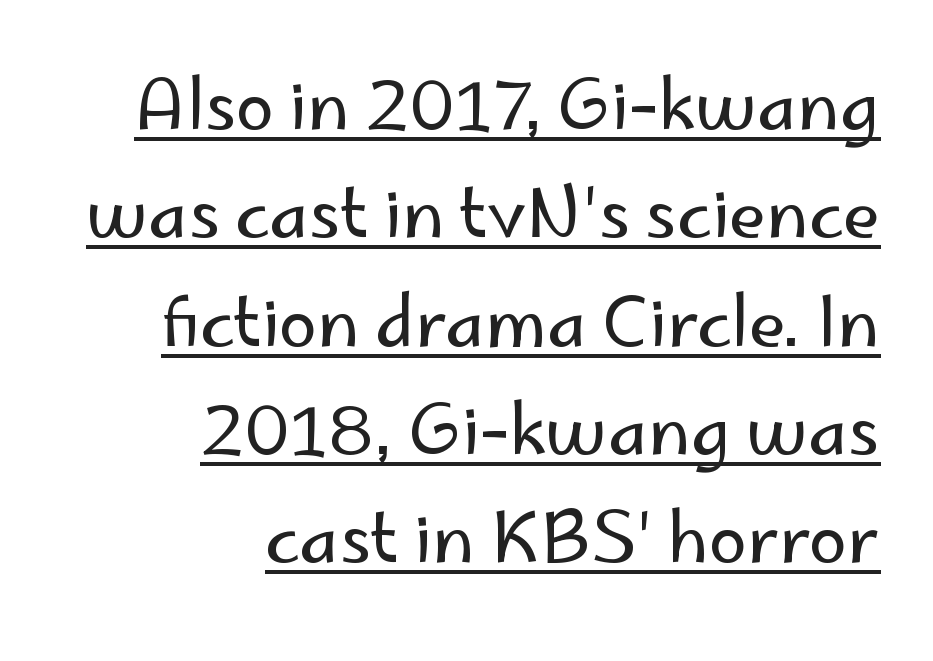
Q: Is the text bold? A: No.
Q: Is the text italic (slanted)? A: No, it is upright.
Q: Is the typeface a serif or a sans-serif typeface? A: Sans-serif.
Q: Is the text underlined? A: Yes.
Q: How is the paragraph aligned? A: Right-aligned.
Q: Is the spacing between letters normal or unusually wide? A: Normal.
Q: Is the spacing between lines tight, normal or loose? A: Normal.
Q: Width (condensed, normal, or wide)? A: Normal.
Q: Stroke contrast? A: Low.
Q: x-height? A: Small.
Q: Monospaced? A: No.
